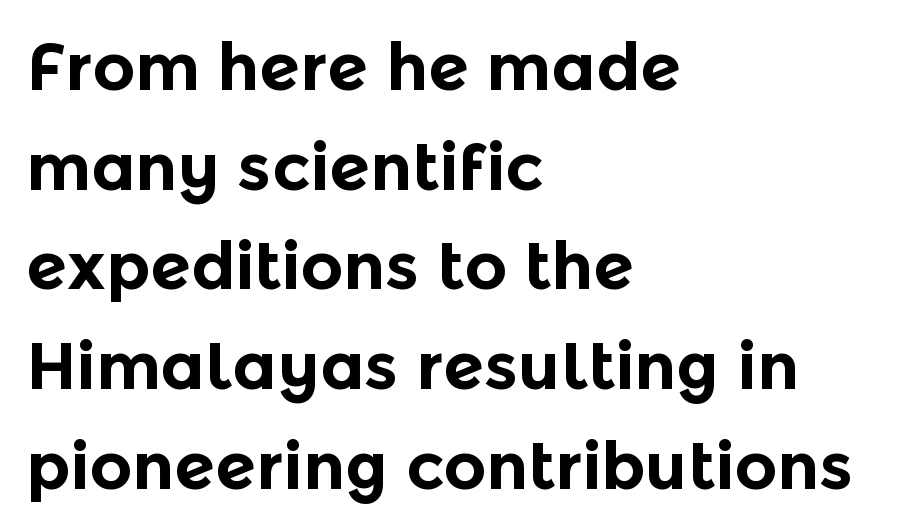
The image shows 66 px bold sans-serif type, upright; set left-aligned, normal line spacing (1.51x), normal letter spacing, not underlined; a medium x-height.
